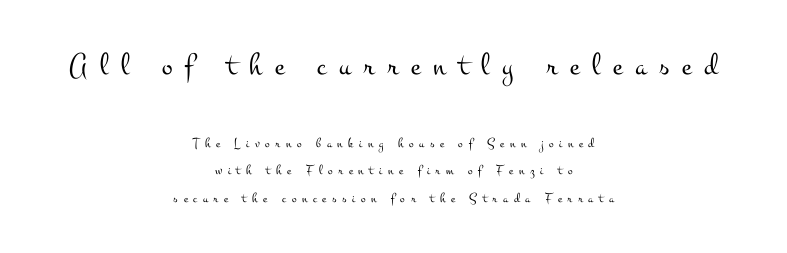
{"bold": "no", "weight": "light", "width": "wide", "stroke_contrast": "medium", "x_height": "small", "monospaced": "no", "underline": "no", "align": "center", "line_spacing": "loose", "line_spacing_ratio": 1.97, "letter_spacing": "wide", "letter_spacing_em": 0.4, "larger_block": "first", "size_ratio": 2.29, "glyph_px": 32}
